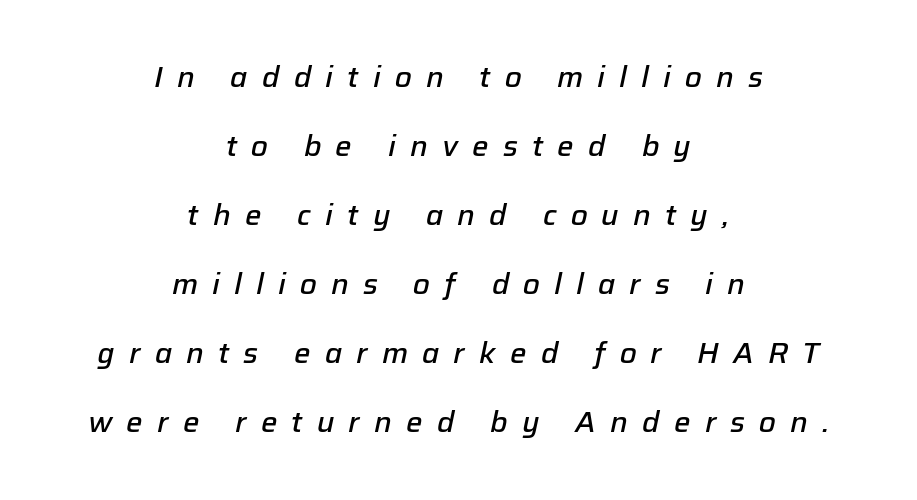
{"italic": "yes", "lean": "right", "slant_degrees": 12, "bold": "semi", "weight": "semibold", "width": "normal", "stroke_contrast": "low", "x_height": "medium", "monospaced": "no", "underline": "no", "align": "center", "line_spacing": "loose", "line_spacing_ratio": 2.38, "letter_spacing": "wide", "letter_spacing_em": 0.49, "glyph_px": 29}
